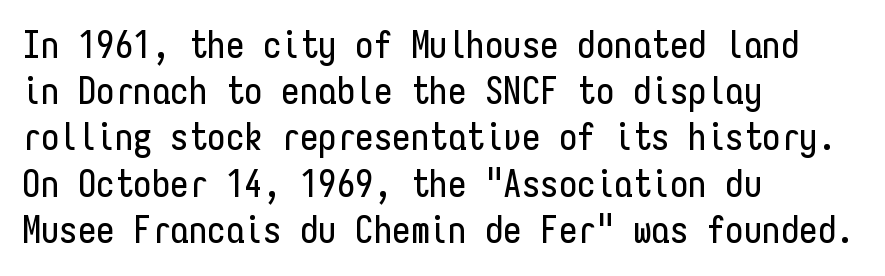
Does the leading feel generous? No, just average. If you drew a ruler down the left edge, every line would touch it. Stroke terminals: plain, sans-serif. This sample uses plain, unmodified letter spacing. Monospaced: the letters line up in strict vertical columns. Plain, unruled lines of type.
